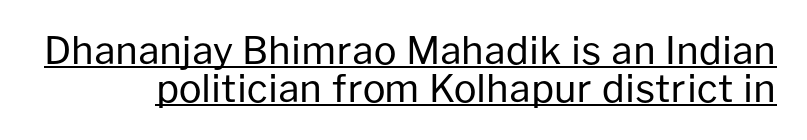
Observe the absence of serifs on each vertical stroke in this sample. Style check: upright. Do the characters align in a grid? No, the font is proportional. The space between consecutive lines is stingy.
